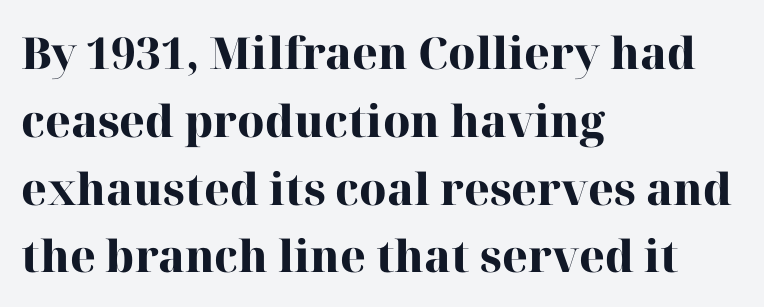
Q: Is the text bold? A: Yes.
Q: Is the text italic (slanted)? A: No, it is upright.
Q: Is the typeface a serif or a sans-serif typeface? A: Serif.
Q: Is the text underlined? A: No.
Q: How is the paragraph aligned? A: Left-aligned.
Q: Is the spacing between letters normal or unusually wide? A: Normal.
Q: Is the spacing between lines tight, normal or loose? A: Normal.
Q: Width (condensed, normal, or wide)? A: Normal.
Q: Stroke contrast? A: High.
Q: x-height? A: Medium.
Q: Monospaced? A: No.
